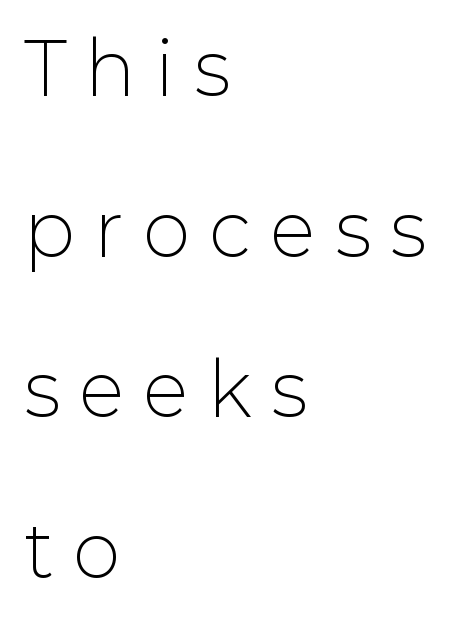
{"serif": "no", "italic": "no", "bold": "no", "weight": "light", "width": "normal", "stroke_contrast": "low", "x_height": "medium", "monospaced": "no", "underline": "no", "align": "left", "line_spacing": "loose", "line_spacing_ratio": 2.23, "letter_spacing": "wide", "letter_spacing_em": 0.29, "glyph_px": 72}
